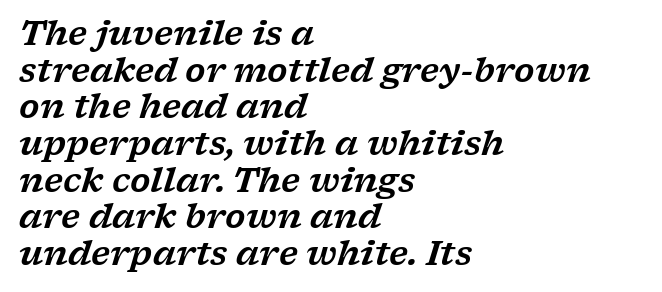
The image shows 33 px wide serif type, italic (leaning right); set left-aligned, tight line spacing (1.11x), normal letter spacing, not underlined; low stroke contrast and a medium x-height.
